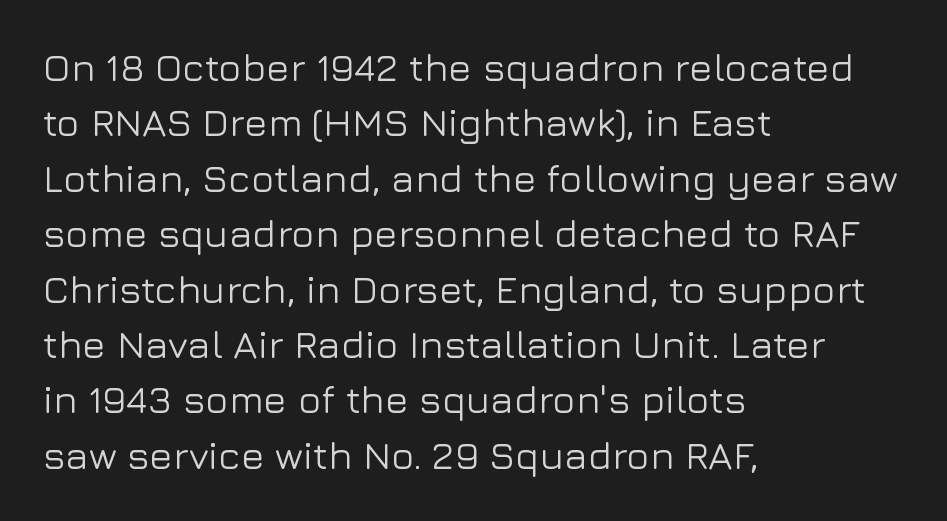
Q: Is the text italic (slanted)? A: No, it is upright.
Q: Is the typeface a serif or a sans-serif typeface? A: Sans-serif.
Q: Is the text underlined? A: No.
Q: How is the paragraph aligned? A: Left-aligned.
Q: Is the spacing between letters normal or unusually wide? A: Normal.
Q: Is the spacing between lines tight, normal or loose? A: Normal.
Q: Width (condensed, normal, or wide)? A: Normal.
Q: Stroke contrast? A: Low.
Q: x-height? A: Medium.
Q: Monospaced? A: No.
